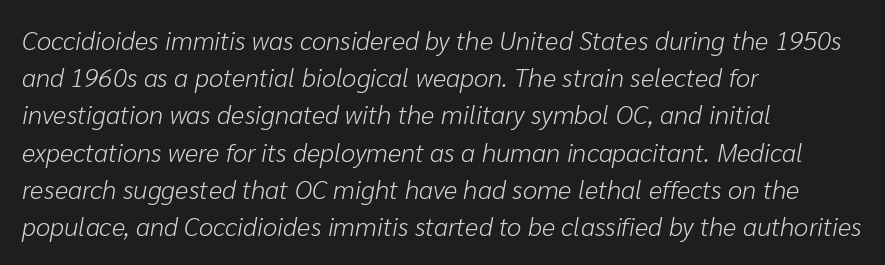
The image shows 26 px text type, italic (leaning right); set left-aligned, normal line spacing (1.43x), normal letter spacing, not underlined.
